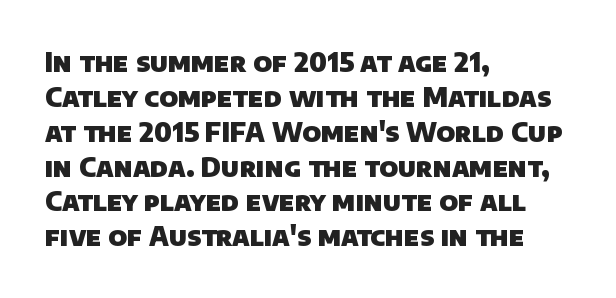
{"bold": "yes", "underline": "no", "align": "left", "line_spacing": "normal", "line_spacing_ratio": 1.34, "letter_spacing": "normal", "letter_spacing_em": 0.0, "glyph_px": 26}
